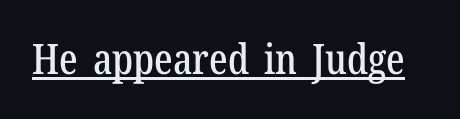
The image shows 42 px condensed serif type, upright; set normal letter spacing, underlined; low stroke contrast and a medium x-height.
